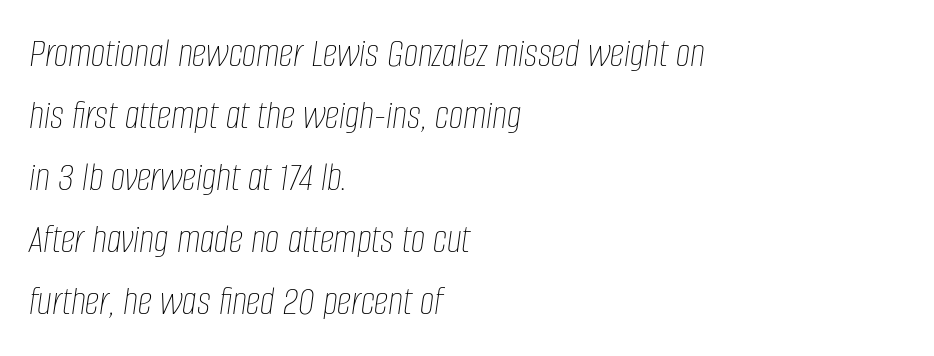
{"italic": "yes", "lean": "right", "slant_degrees": 8, "bold": "no", "weight": "thin", "width": "condensed", "stroke_contrast": "low", "x_height": "large", "monospaced": "no", "underline": "no", "align": "left", "line_spacing": "normal", "line_spacing_ratio": 1.51, "letter_spacing": "normal", "letter_spacing_em": 0.0, "glyph_px": 41}
